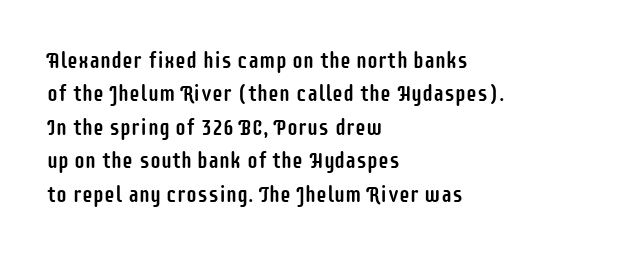
Q: Is the text italic (slanted)? A: No, it is upright.
Q: Is the text underlined? A: No.
Q: How is the paragraph aligned? A: Left-aligned.
Q: Is the spacing between letters normal or unusually wide? A: Normal.
Q: Is the spacing between lines tight, normal or loose? A: Normal.
